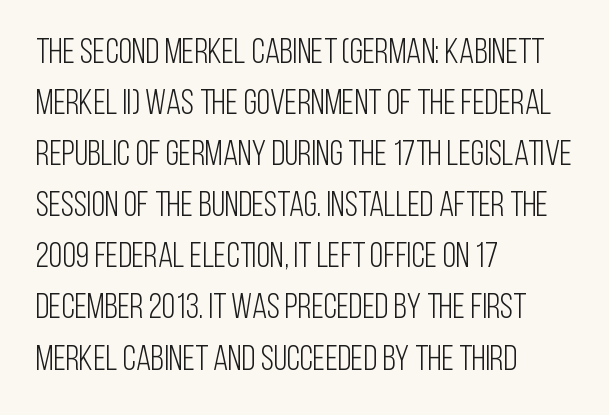
{"serif": "no", "italic": "no", "bold": "no", "weight": "light", "width": "condensed", "stroke_contrast": "low", "x_height": "large", "monospaced": "no", "underline": "no", "align": "left", "line_spacing": "normal", "line_spacing_ratio": 1.46, "letter_spacing": "normal", "letter_spacing_em": 0.0, "glyph_px": 35}
